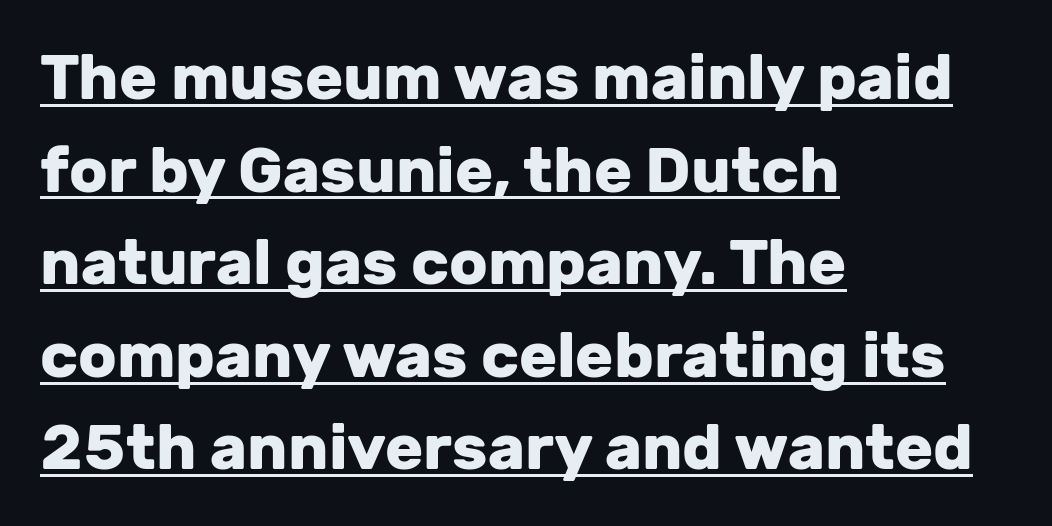
The image shows 63 px heavy sans-serif type, upright; set left-aligned, normal line spacing (1.47x), normal letter spacing, underlined; low stroke contrast and a medium x-height.
